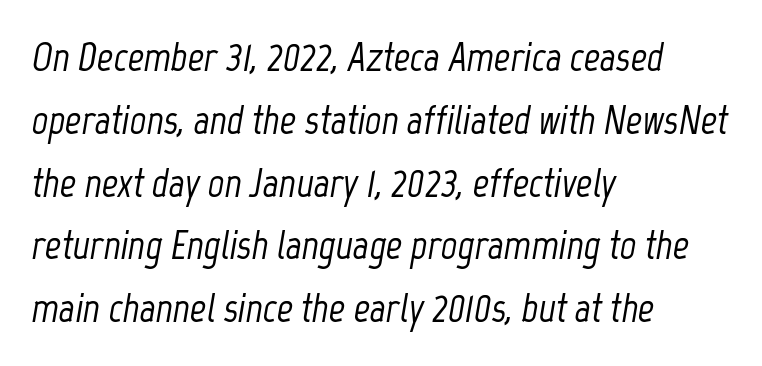
Q: Is the text italic (slanted)? A: Yes, it leans right by about 12 degrees.
Q: Is the text underlined? A: No.
Q: How is the paragraph aligned? A: Left-aligned.
Q: Is the spacing between letters normal or unusually wide? A: Normal.
Q: Is the spacing between lines tight, normal or loose? A: Normal.
Q: Width (condensed, normal, or wide)? A: Condensed.
Q: Stroke contrast? A: Low.
Q: x-height? A: Medium.
Q: Monospaced? A: No.
